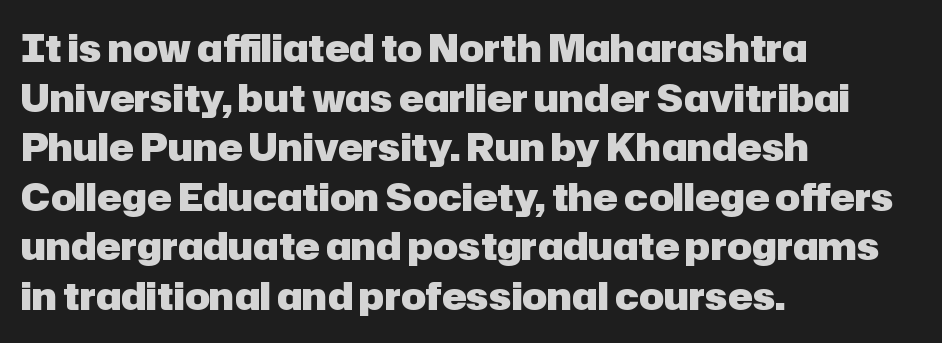
{"serif": "no", "italic": "no", "bold": "yes", "weight": "heavy", "width": "normal", "stroke_contrast": "low", "x_height": "medium", "monospaced": "no", "underline": "no", "align": "left", "line_spacing": "normal", "line_spacing_ratio": 1.34, "letter_spacing": "normal", "letter_spacing_em": 0.0, "glyph_px": 37}
